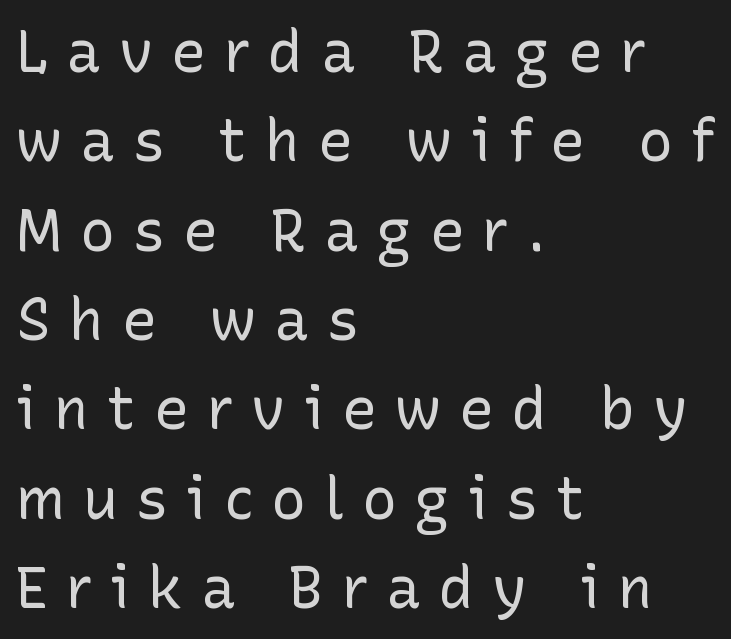
Q: Is the text bold? A: No.
Q: Is the text italic (slanted)? A: No, it is upright.
Q: Is the typeface a serif or a sans-serif typeface? A: Sans-serif.
Q: Is the text underlined? A: No.
Q: How is the paragraph aligned? A: Left-aligned.
Q: Is the spacing between letters normal or unusually wide? A: Unusually wide.
Q: Is the spacing between lines tight, normal or loose? A: Normal.
Q: Width (condensed, normal, or wide)? A: Normal.
Q: Stroke contrast? A: Low.
Q: x-height? A: Medium.
Q: Monospaced? A: No.
